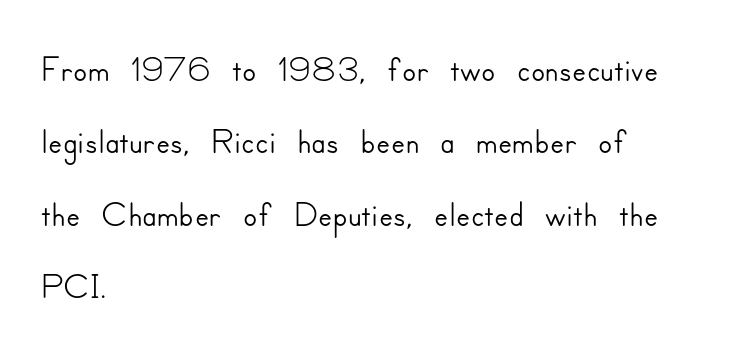
Observe the absence of serifs on each vertical stroke in this sample. The rendering anchors every line to the left-hand side. Here the designer chose a conventional face with non-uniform glyph widths. Words float on clear page, feet unadorned. Notice how descenders clear the ascenders below comfortably — that's standard leading.
